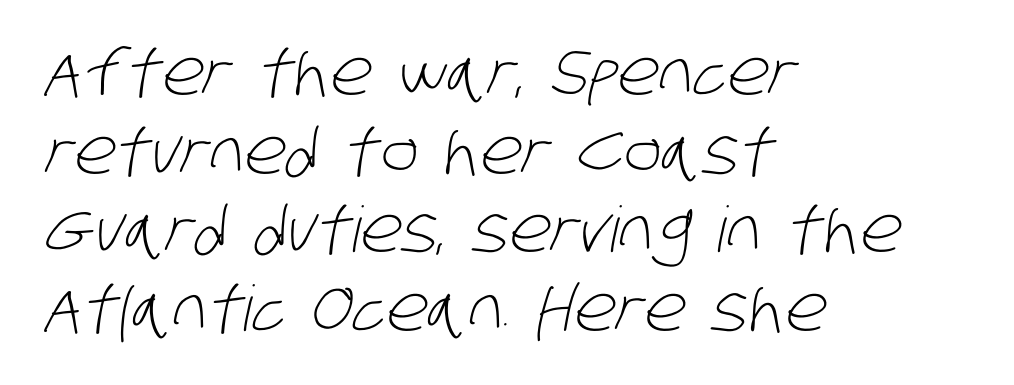
The image shows 63 px light, condensed sans-serif type; set left-aligned, normal line spacing (1.25x), normal letter spacing, not underlined; low stroke contrast and a large x-height.
